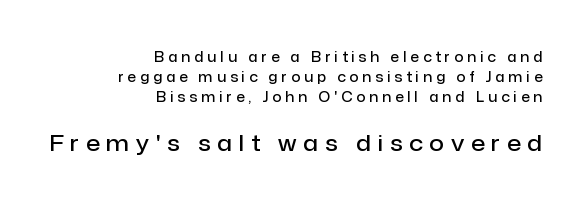
{"italic": "no", "bold": "semi", "underline": "no", "align": "right", "line_spacing": "normal", "line_spacing_ratio": 1.44, "letter_spacing": "wide", "letter_spacing_em": 0.29, "larger_block": "second", "size_ratio": 1.64, "glyph_px": 23}
